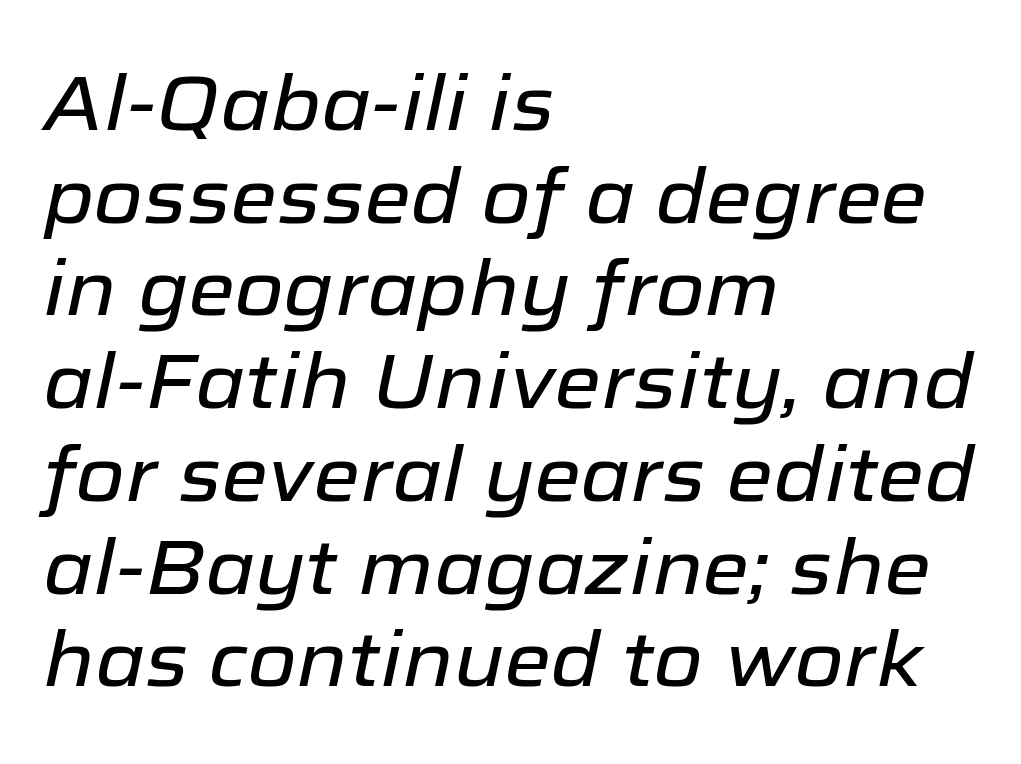
The image shows 76 px text type, italic (leaning right); set left-aligned, line spacing 1.22x, normal letter spacing, not underlined; low stroke contrast and a medium x-height.
